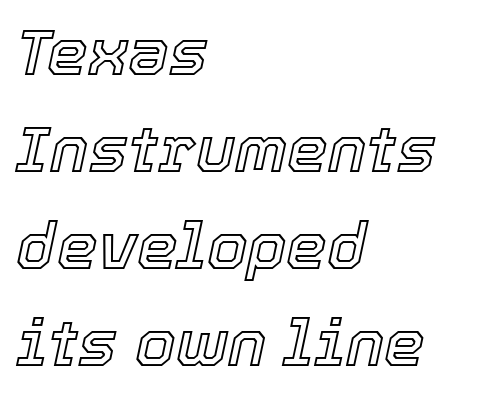
Q: Is the text italic (slanted)? A: Yes, it leans right by about 12 degrees.
Q: Is the text underlined? A: No.
Q: How is the paragraph aligned? A: Left-aligned.
Q: Is the spacing between letters normal or unusually wide? A: Normal.
Q: Is the spacing between lines tight, normal or loose? A: Normal.
Q: Width (condensed, normal, or wide)? A: Normal.
Q: x-height? A: Medium.
Q: Monospaced? A: No.
